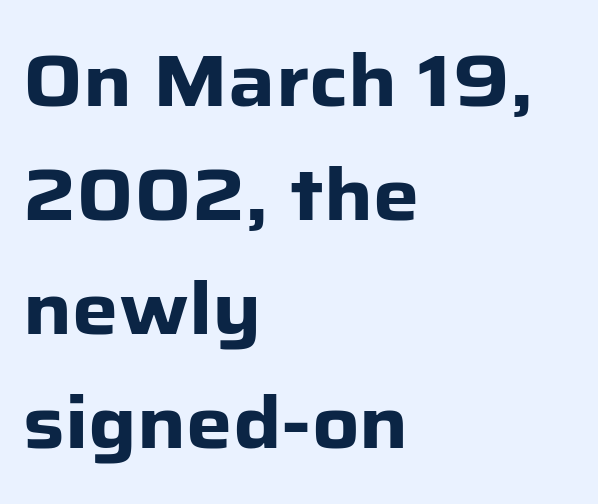
Q: Is the text bold? A: Yes.
Q: Is the text italic (slanted)? A: No, it is upright.
Q: Is the typeface a serif or a sans-serif typeface? A: Sans-serif.
Q: Is the text underlined? A: No.
Q: How is the paragraph aligned? A: Left-aligned.
Q: Is the spacing between letters normal or unusually wide? A: Normal.
Q: Is the spacing between lines tight, normal or loose? A: Normal.
Q: Width (condensed, normal, or wide)? A: Normal.
Q: Stroke contrast? A: Low.
Q: x-height? A: Medium.
Q: Monospaced? A: No.
